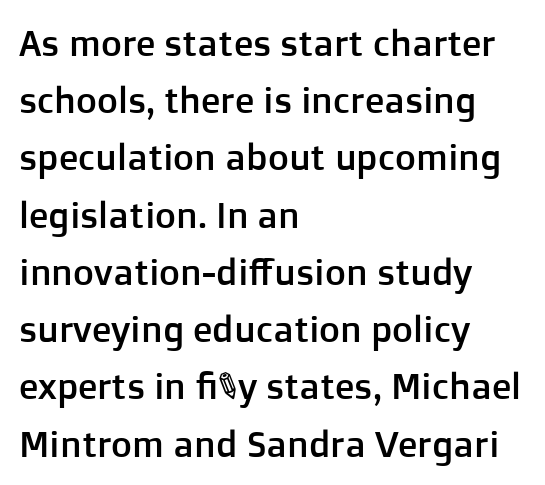
{"serif": "no", "italic": "no", "width": "normal", "stroke_contrast": "low", "x_height": "medium", "monospaced": "no", "underline": "no", "align": "left", "line_spacing": "normal", "line_spacing_ratio": 1.59, "letter_spacing": "normal", "letter_spacing_em": 0.0, "glyph_px": 36}
